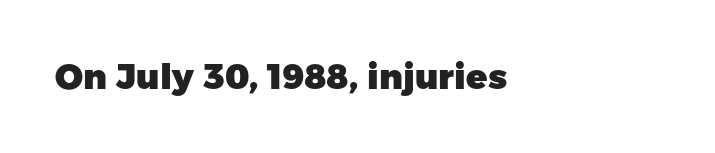
Q: Is the text bold? A: Yes.
Q: Is the text italic (slanted)? A: No, it is upright.
Q: Is the typeface a serif or a sans-serif typeface? A: Sans-serif.
Q: Is the text underlined? A: No.
Q: How is the paragraph aligned? A: Left-aligned.
Q: Is the spacing between letters normal or unusually wide? A: Normal.
Q: Width (condensed, normal, or wide)? A: Normal.
Q: Stroke contrast? A: Low.
Q: x-height? A: Medium.
Q: Monospaced? A: No.
